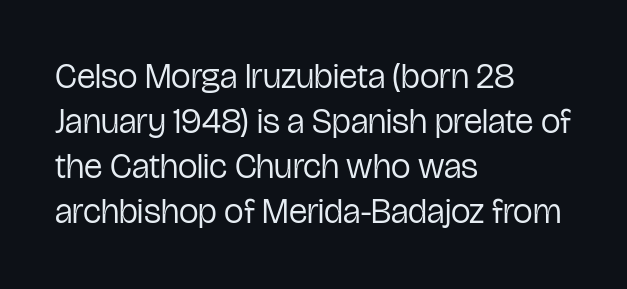
Q: Is the text bold? A: No.
Q: Is the text italic (slanted)? A: No, it is upright.
Q: Is the typeface a serif or a sans-serif typeface? A: Sans-serif.
Q: Is the text underlined? A: No.
Q: How is the paragraph aligned? A: Left-aligned.
Q: Is the spacing between letters normal or unusually wide? A: Normal.
Q: Is the spacing between lines tight, normal or loose? A: Normal.
Q: Width (condensed, normal, or wide)? A: Condensed.
Q: Stroke contrast? A: Low.
Q: x-height? A: Medium.
Q: Monospaced? A: No.
